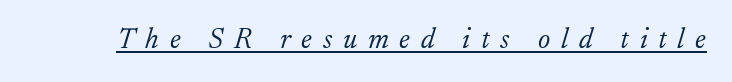
Q: Is the text bold? A: No.
Q: Is the text italic (slanted)? A: Yes, it leans right by about 17 degrees.
Q: Is the typeface a serif or a sans-serif typeface? A: Serif.
Q: Is the text underlined? A: Yes.
Q: Is the spacing between letters normal or unusually wide? A: Unusually wide.
Q: Width (condensed, normal, or wide)? A: Normal.
Q: Stroke contrast? A: Low.
Q: x-height? A: Small.
Q: Monospaced? A: No.
